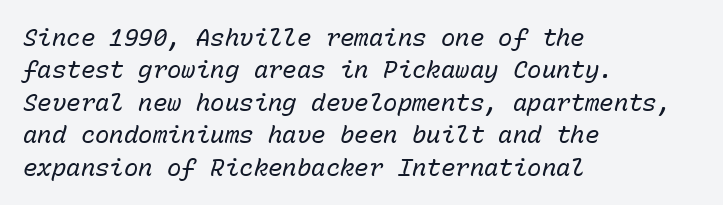
{"italic": "yes", "lean": "right", "slant_degrees": 15, "bold": "no", "underline": "no", "align": "left", "line_spacing": "normal", "line_spacing_ratio": 1.35, "letter_spacing": "normal", "letter_spacing_em": 0.0, "glyph_px": 24}
